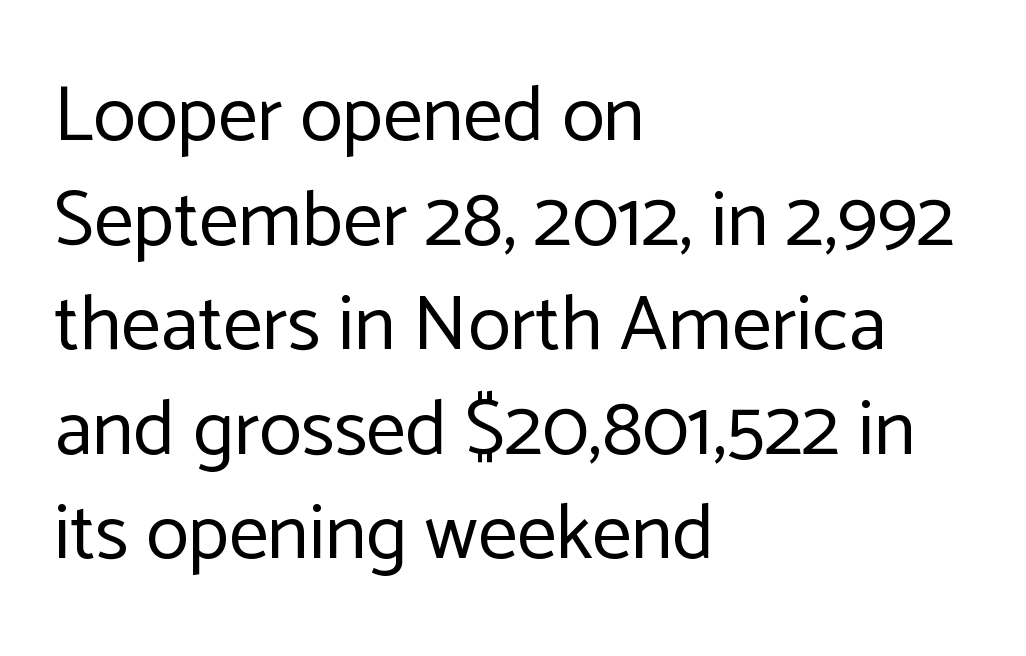
Letters have the restrained weight of plain body copy at most. Regular leading. Each line starts at the same left margin while the right side varies. Varying glyph widths throughout — classic text-font behaviour.
